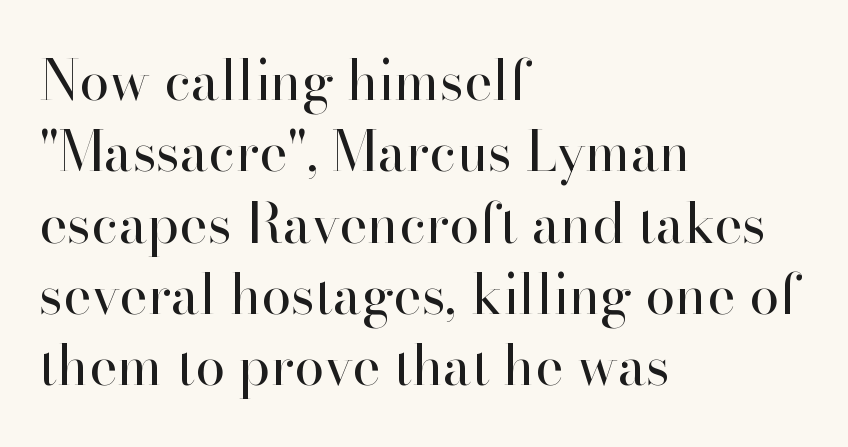
The image shows 54 px regular-weight serif type, upright; set left-aligned, normal line spacing (1.32x), normal letter spacing, not underlined; high stroke contrast and a small x-height.
